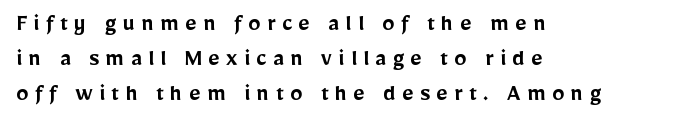
Q: Is the text bold? A: Semi-bold.
Q: Is the text italic (slanted)? A: No, it is upright.
Q: Is the text underlined? A: No.
Q: How is the paragraph aligned? A: Left-aligned.
Q: Is the spacing between letters normal or unusually wide? A: Unusually wide.
Q: Is the spacing between lines tight, normal or loose? A: Normal.
